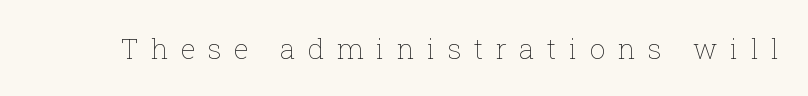
{"italic": "no", "bold": "no", "weight": "thin", "width": "normal", "stroke_contrast": "low", "x_height": "medium", "monospaced": "no", "underline": "no", "letter_spacing": "wide", "letter_spacing_em": 0.44, "glyph_px": 28}
